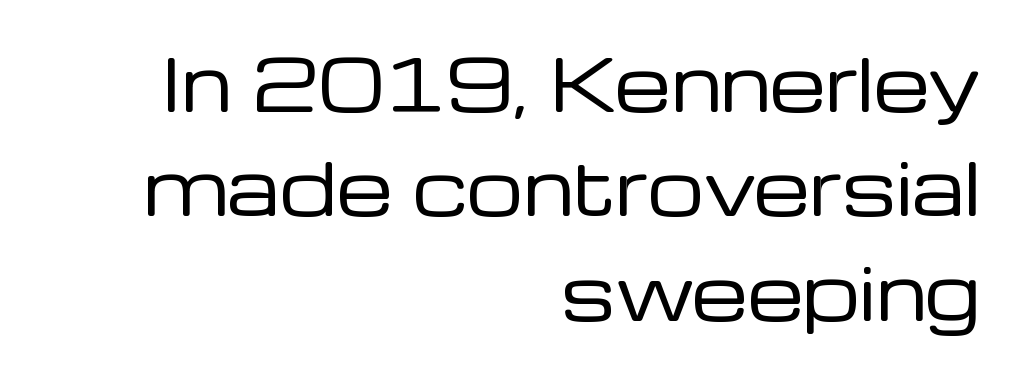
{"serif": "no", "italic": "no", "bold": "no", "weight": "regular", "width": "normal", "stroke_contrast": "low", "x_height": "medium", "monospaced": "no", "underline": "no", "align": "right", "line_spacing": "normal", "line_spacing_ratio": 1.47, "letter_spacing": "normal", "letter_spacing_em": 0.0, "glyph_px": 71}
